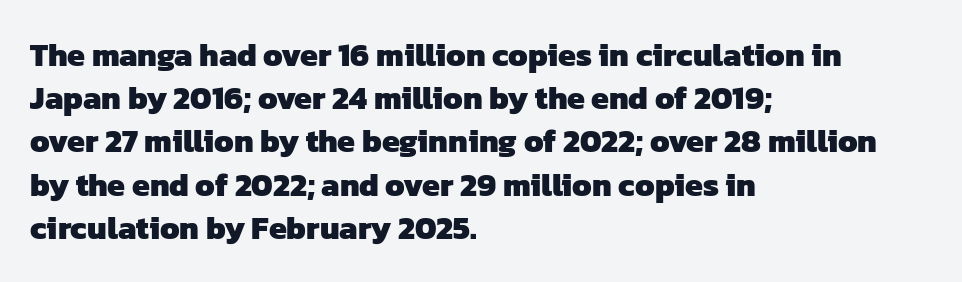
Q: Is the text bold? A: Yes.
Q: Is the typeface a serif or a sans-serif typeface? A: Sans-serif.
Q: Is the text underlined? A: No.
Q: How is the paragraph aligned? A: Left-aligned.
Q: Is the spacing between letters normal or unusually wide? A: Normal.
Q: Is the spacing between lines tight, normal or loose? A: Normal.
Q: Width (condensed, normal, or wide)? A: Normal.
Q: Stroke contrast? A: Low.
Q: x-height? A: Medium.
Q: Monospaced? A: No.
